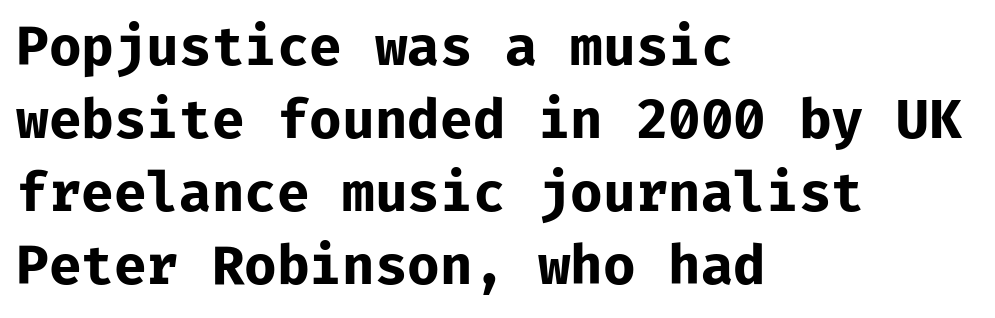
Q: Is the text bold? A: Yes.
Q: Is the text italic (slanted)? A: No, it is upright.
Q: Is the typeface a serif or a sans-serif typeface? A: Sans-serif.
Q: Is the text underlined? A: No.
Q: How is the paragraph aligned? A: Left-aligned.
Q: Is the spacing between letters normal or unusually wide? A: Normal.
Q: Is the spacing between lines tight, normal or loose? A: Normal.
Q: Width (condensed, normal, or wide)? A: Normal.
Q: Stroke contrast? A: Low.
Q: x-height? A: Medium.
